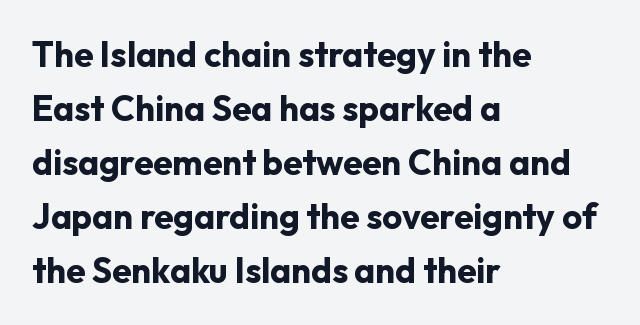
If you drew a line through each stem, it would be perfectly vertical. Character widths vary here, with narrow letters taking less room than wide ones. Students, this is bold: see how much ink each stroke carries. Line starts are locked; line ends wander. The baseline area is clear.
